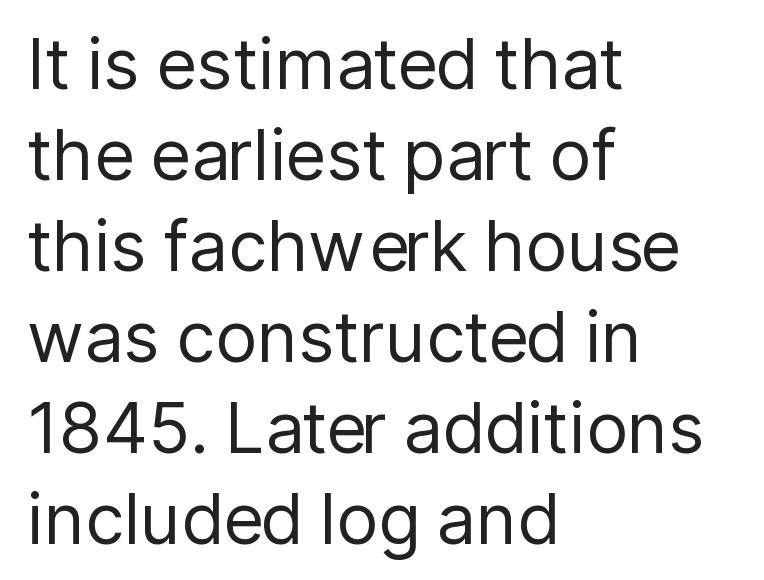
{"serif": "no", "italic": "no", "bold": "no", "weight": "regular", "width": "normal", "stroke_contrast": "low", "x_height": "medium", "monospaced": "no", "underline": "no", "align": "left", "line_spacing": "normal", "line_spacing_ratio": 1.3, "letter_spacing": "normal", "letter_spacing_em": 0.0, "glyph_px": 70}
